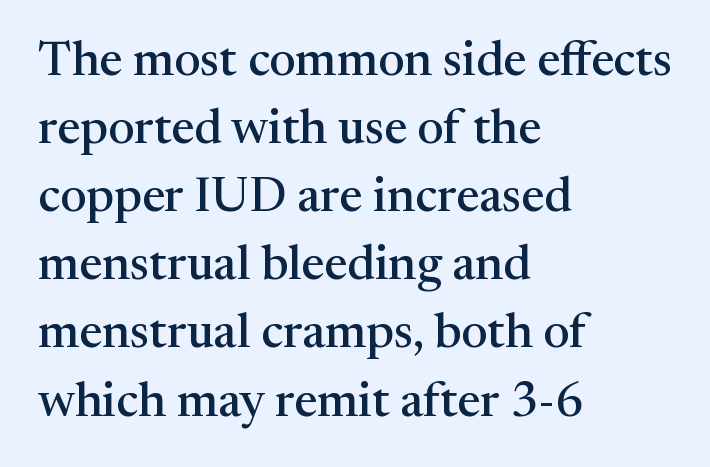
Descender tails drop into unmarked territory. Here the glyphs are tracked normally, forming tight word shapes. The text was rendered using a seriffed face with decorative stroke endings. The passage shown stacks its lines at a standard gap. The setting favours the left margin, as ordinary paragraphs usually do.
